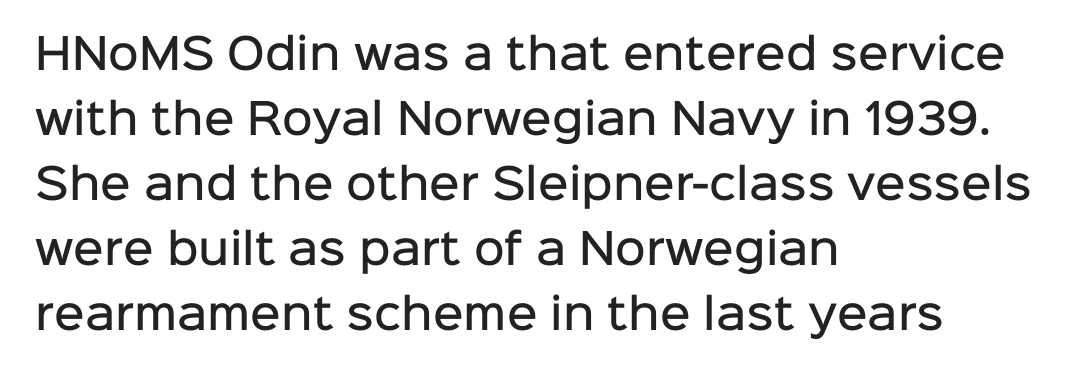
The image shows 42 px semibold sans-serif type, upright; set left-aligned, normal line spacing (1.55x), normal letter spacing, not underlined; low stroke contrast and a medium x-height.
